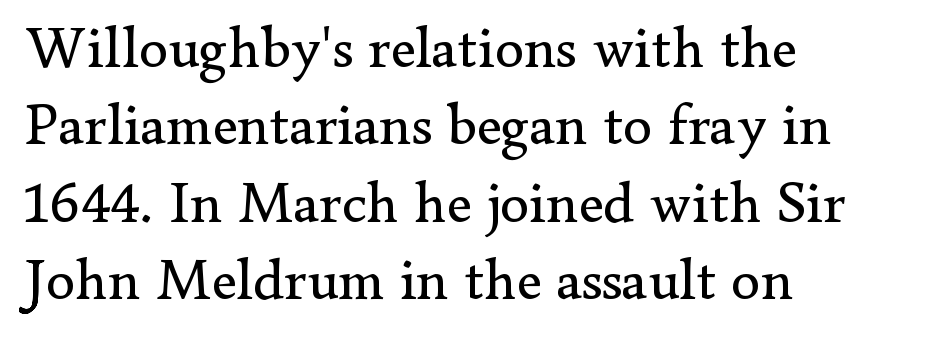
The image shows 59 px regular-weight serif type, upright; set left-aligned, normal line spacing (1.31x), normal letter spacing, not underlined; low stroke contrast and a small x-height.
